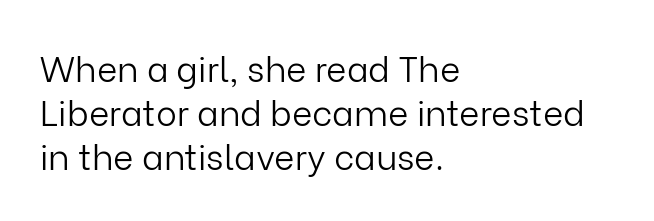
Unmarked baselines from the first word to the last. Is the type heavy? It reads as light-to-regular instead. This sample has the flowing, uneven cadence of proportional lettering. Students, observe: this is what conventionally led text looks like. Each line starts at the same left margin while the right side varies. I'd call this a sans setting — the letters go barefoot.
